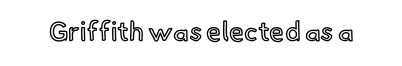
This rendering leaves character spacing at its baseline value. Has an underline been added? It has not. No italicization has been applied; the sample stays upright.
